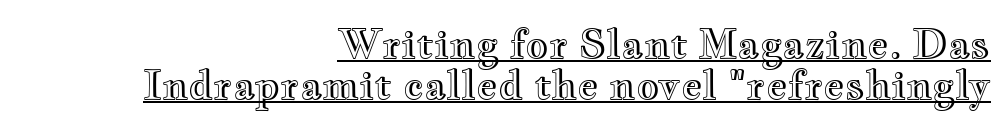
The image shows 40 px wide type, upright; set right-aligned, tight line spacing (1.03x), normal letter spacing, underlined; a small x-height.
